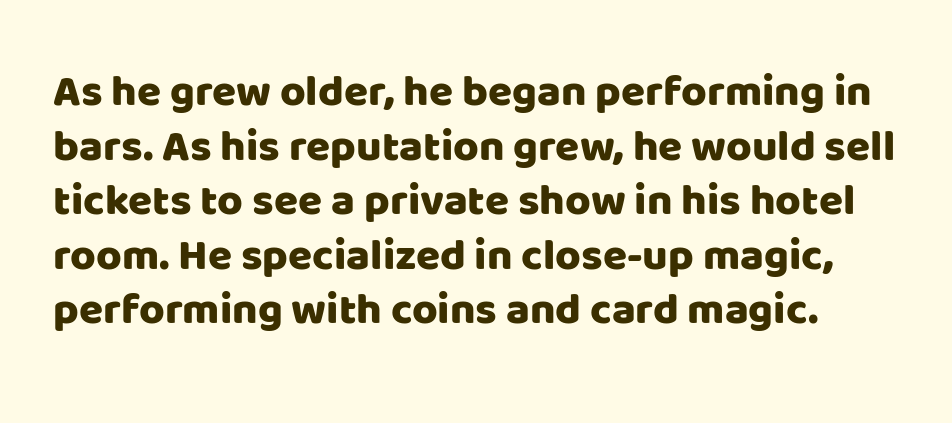
The image shows 44 px sans-serif type, upright; set line spacing 1.24x, normal letter spacing, not underlined; low stroke contrast and a large x-height.
